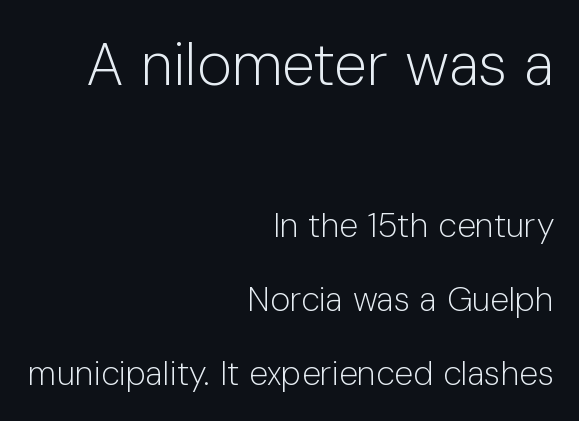
Is the lower block the larger one? No — the upper block carries the bigger type. A typesetter would call this zero additional tracking. Horizontal alignment here is rightward, an uncommon choice for prose. On a weight scale, this lands at 450 or below.
